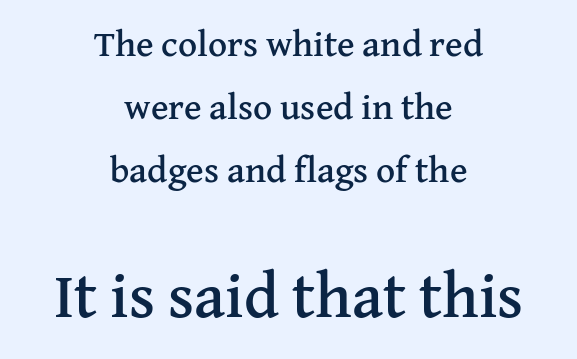
The image shows 64 px serif type, upright; set centered, normal line spacing (1.7x), normal letter spacing, not underlined; the second (bottom) block is 1.73x larger; medium stroke contrast and a medium x-height.
